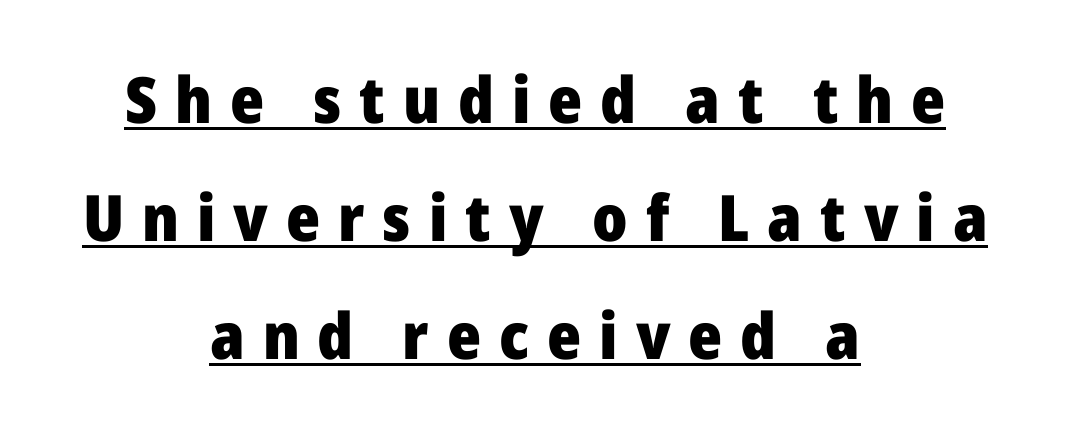
Q: Is the text bold? A: Yes.
Q: Is the text italic (slanted)? A: No, it is upright.
Q: Is the typeface a serif or a sans-serif typeface? A: Sans-serif.
Q: Is the text underlined? A: Yes.
Q: How is the paragraph aligned? A: Centered.
Q: Is the spacing between letters normal or unusually wide? A: Unusually wide.
Q: Width (condensed, normal, or wide)? A: Normal.
Q: Stroke contrast? A: Low.
Q: x-height? A: Medium.
Q: Monospaced? A: No.
